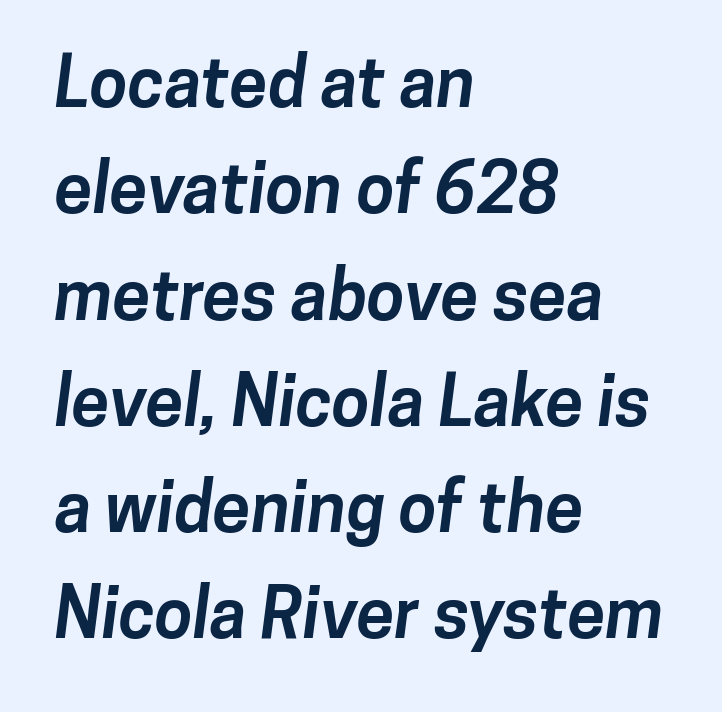
Just letters on the line, the space beneath them empty. This sample has the flowing, uneven cadence of proportional lettering. Serifs: no, the terminals of the letterforms are clean. Is the type bold? Yes — the strokes are clearly thick and heavy. The text block is weighted toward the left margin, trailing off unevenly rightward. Nothing unusual about the tracking: characters are spaced as the font intends.
